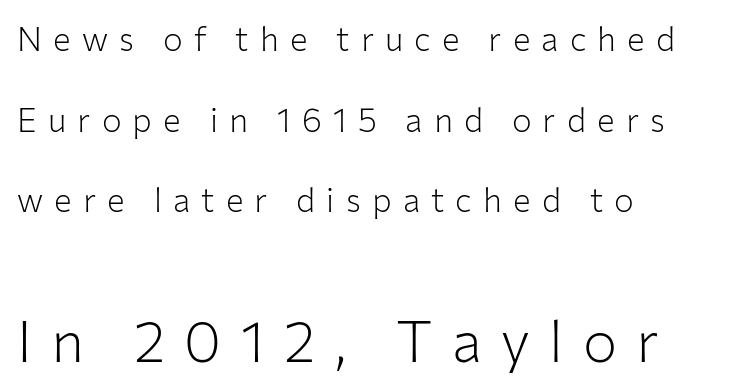
{"serif": "no", "italic": "no", "bold": "no", "weight": "light", "width": "normal", "stroke_contrast": "low", "x_height": "medium", "monospaced": "no", "underline": "no", "align": "left", "line_spacing": "loose", "line_spacing_ratio": 2.44, "letter_spacing": "wide", "letter_spacing_em": 0.34, "larger_block": "second", "size_ratio": 1.73, "glyph_px": 57}
